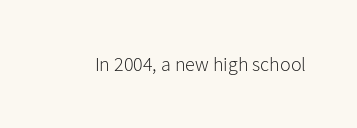
Posture: upright roman. Short note: letters normally spaced. The weight would be labelled regular, book, light, or lighter still. Lines of text with bare space underneath.
